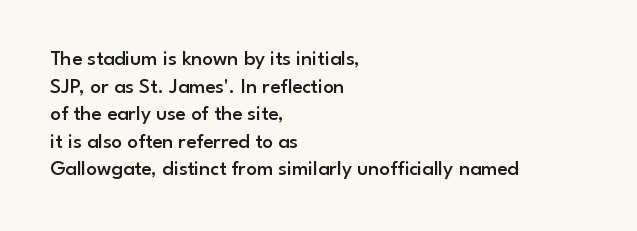
{"italic": "no", "bold": "semi", "underline": "no", "align": "left", "line_spacing": "normal", "line_spacing_ratio": 1.31, "letter_spacing": "normal", "letter_spacing_em": 0.0, "glyph_px": 21}
